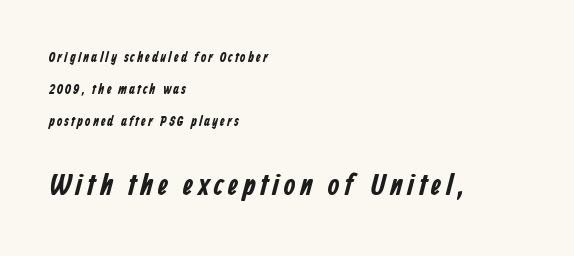
Q: Is the text bold? A: Yes.
Q: Is the typeface a serif or a sans-serif typeface? A: Sans-serif.
Q: Is the text underlined? A: No.
Q: How is the paragraph aligned? A: Left-aligned.
Q: Is the spacing between lines tight, normal or loose? A: Loose.
Q: Which block of text is set in a larger size, the first (top) or the second (bottom)? A: The second (bottom) one.
Q: Width (condensed, normal, or wide)? A: Condensed.
Q: Stroke contrast? A: Low.
Q: x-height? A: Medium.
Q: Monospaced? A: No.
